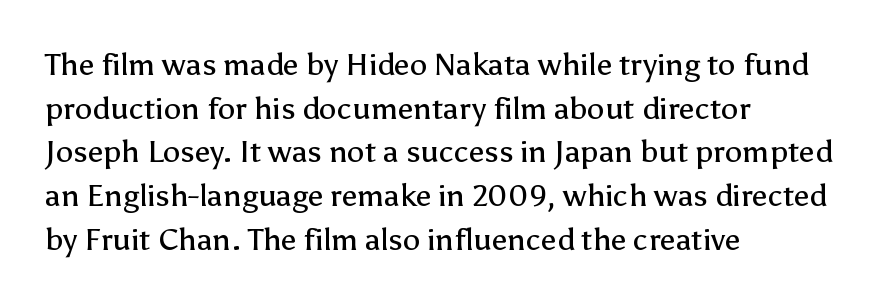
{"serif": "no", "italic": "no", "bold": "no", "weight": "regular", "width": "normal", "stroke_contrast": "low", "x_height": "medium", "monospaced": "no", "underline": "no", "align": "left", "line_spacing": "normal", "line_spacing_ratio": 1.41, "letter_spacing": "normal", "letter_spacing_em": 0.0, "glyph_px": 31}
